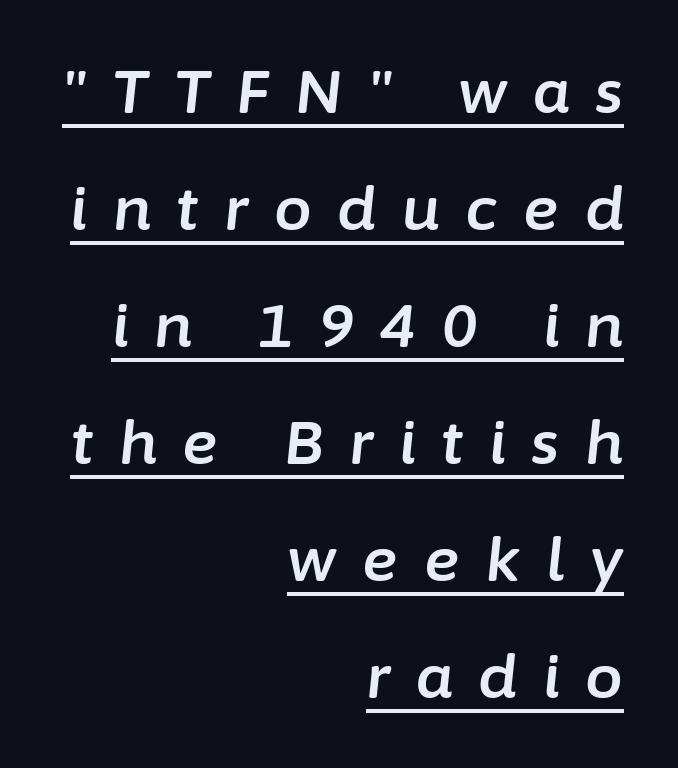
The image shows 60 px text type, italic (leaning right); set right-aligned, loose line spacing (1.95x), unusually wide letter spacing (+0.43 em), underlined; low stroke contrast and a medium x-height.
